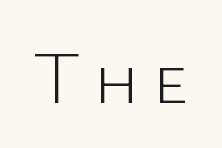
Weight: regular or lighter. The passage shown is not underscored anywhere. What kind of face is this? One without serifs — a sans. The rendering uses natural spacing where letterforms have individual widths. Unlike italic type, these characters show no tilt at all.
